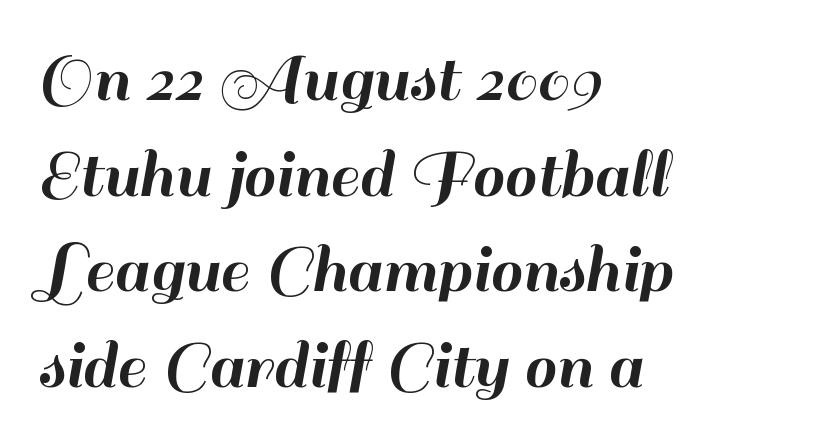
{"serif": "no", "width": "normal", "stroke_contrast": "high", "x_height": "small", "monospaced": "no", "underline": "no", "align": "left", "line_spacing": "normal", "line_spacing_ratio": 1.31, "letter_spacing": "normal", "letter_spacing_em": 0.0, "glyph_px": 73}
